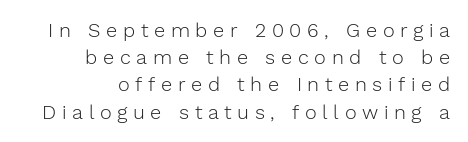
Q: Is the text bold? A: No.
Q: Is the text italic (slanted)? A: No, it is upright.
Q: Is the text underlined? A: No.
Q: How is the paragraph aligned? A: Right-aligned.
Q: Is the spacing between letters normal or unusually wide? A: Unusually wide.
Q: Is the spacing between lines tight, normal or loose? A: Normal.
